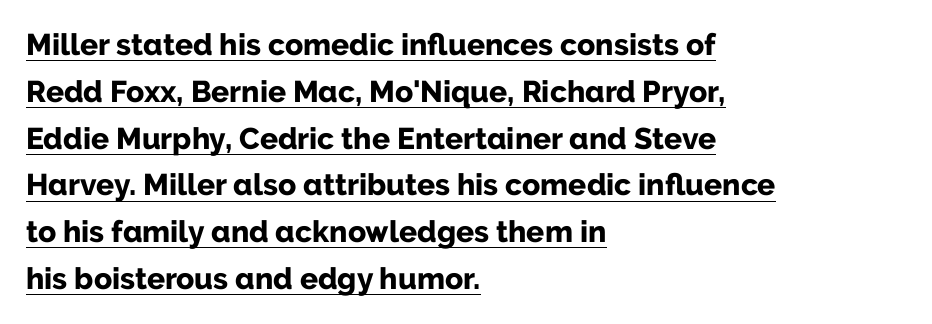
These lines stack with their left ends in a neat column. The typography opts for an upright posture over an oblique one. Is there an underline? Yes — a line sits under the letters. Serifs: no, the terminals of the letterforms are clean. Spacing verdict: proportional, widths tailored to each character. The passage shown stacks its lines at a standard gap.
